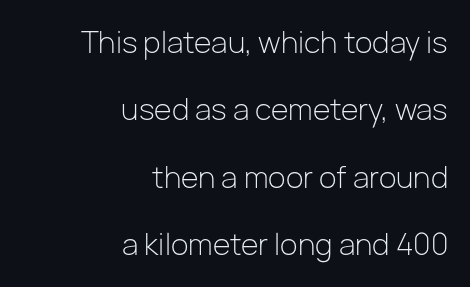
{"serif": "no", "italic": "no", "bold": "no", "weight": "light", "width": "normal", "stroke_contrast": "low", "x_height": "medium", "monospaced": "no", "underline": "no", "align": "right", "line_spacing": "loose", "line_spacing_ratio": 2.32, "letter_spacing": "normal", "letter_spacing_em": 0.0, "glyph_px": 29}
